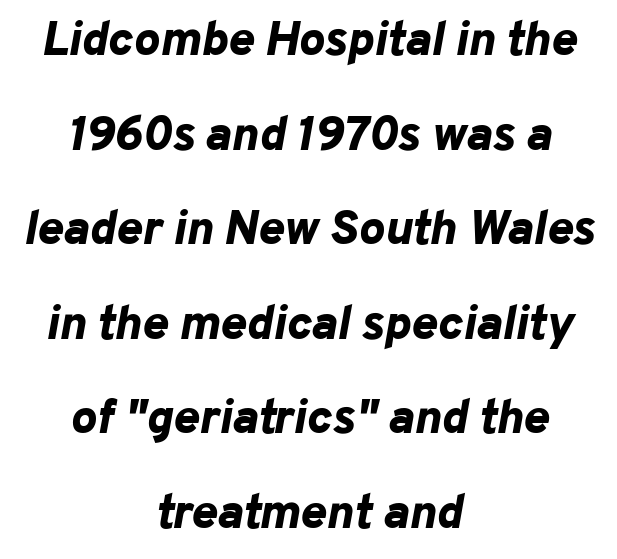
The image shows 49 px bold type, italic (leaning right); set centered, loose line spacing (1.93x), normal letter spacing, not underlined; low stroke contrast and a medium x-height.
